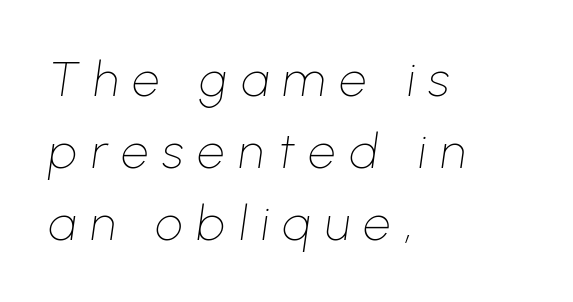
Q: Is the text bold? A: No.
Q: Is the text italic (slanted)? A: Yes, it leans right by about 8 degrees.
Q: Is the text underlined? A: No.
Q: How is the paragraph aligned? A: Left-aligned.
Q: Is the spacing between letters normal or unusually wide? A: Unusually wide.
Q: Is the spacing between lines tight, normal or loose? A: Normal.
Q: Width (condensed, normal, or wide)? A: Normal.
Q: Stroke contrast? A: Low.
Q: x-height? A: Medium.
Q: Monospaced? A: No.
